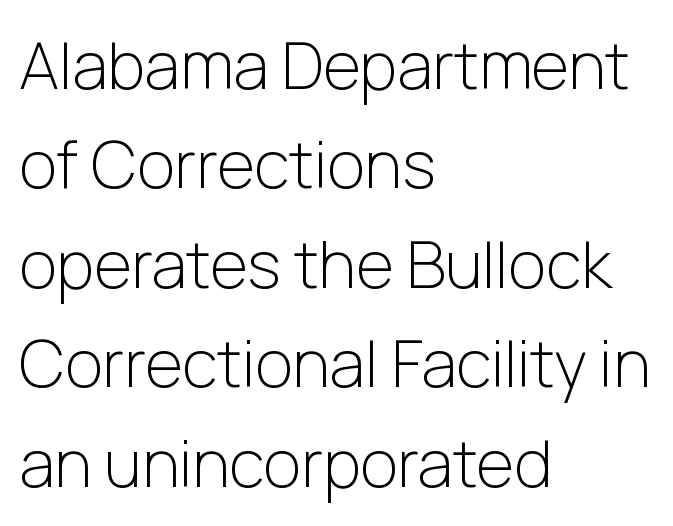
{"serif": "no", "italic": "no", "bold": "no", "weight": "light", "width": "normal", "stroke_contrast": "low", "x_height": "medium", "monospaced": "no", "underline": "no", "align": "left", "line_spacing": "normal", "line_spacing_ratio": 1.53, "letter_spacing": "normal", "letter_spacing_em": 0.0, "glyph_px": 65}
